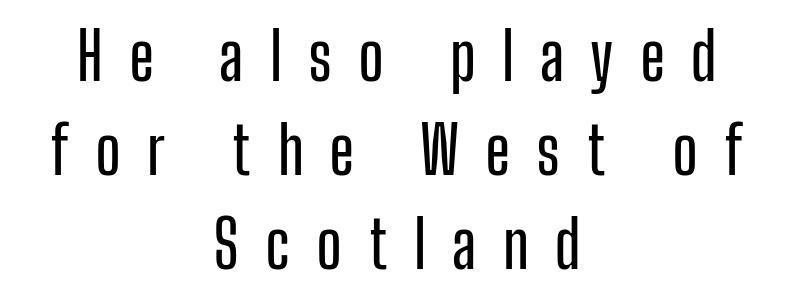
Q: Is the text italic (slanted)? A: No, it is upright.
Q: Is the typeface a serif or a sans-serif typeface? A: Sans-serif.
Q: Is the text underlined? A: No.
Q: How is the paragraph aligned? A: Centered.
Q: Is the spacing between letters normal or unusually wide? A: Unusually wide.
Q: Is the spacing between lines tight, normal or loose? A: Normal.
Q: Width (condensed, normal, or wide)? A: Condensed.
Q: Stroke contrast? A: Low.
Q: x-height? A: Medium.
Q: Monospaced? A: No.
